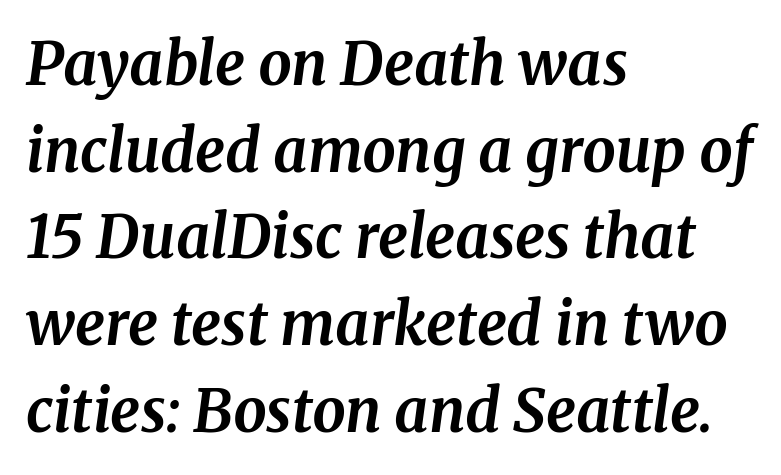
Q: Is the text bold? A: Yes.
Q: Is the text italic (slanted)? A: Yes, it leans right by about 8 degrees.
Q: Is the typeface a serif or a sans-serif typeface? A: Serif.
Q: Is the text underlined? A: No.
Q: How is the paragraph aligned? A: Left-aligned.
Q: Is the spacing between letters normal or unusually wide? A: Normal.
Q: Is the spacing between lines tight, normal or loose? A: Normal.
Q: Width (condensed, normal, or wide)? A: Normal.
Q: Stroke contrast? A: Medium.
Q: x-height? A: Medium.
Q: Monospaced? A: No.
